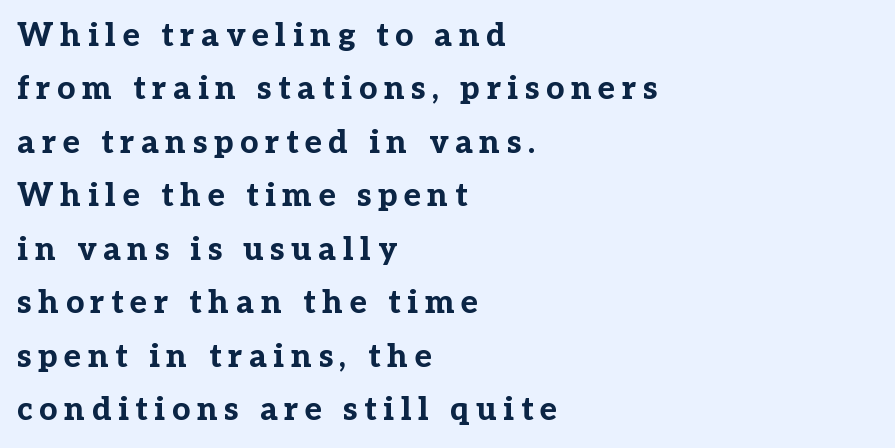
{"serif": "yes", "italic": "no", "bold": "yes", "weight": "bold", "width": "normal", "stroke_contrast": "low", "x_height": "medium", "monospaced": "no", "underline": "no", "align": "left", "line_spacing": "normal", "line_spacing_ratio": 1.67, "letter_spacing": "wide", "letter_spacing_em": 0.21, "glyph_px": 32}
